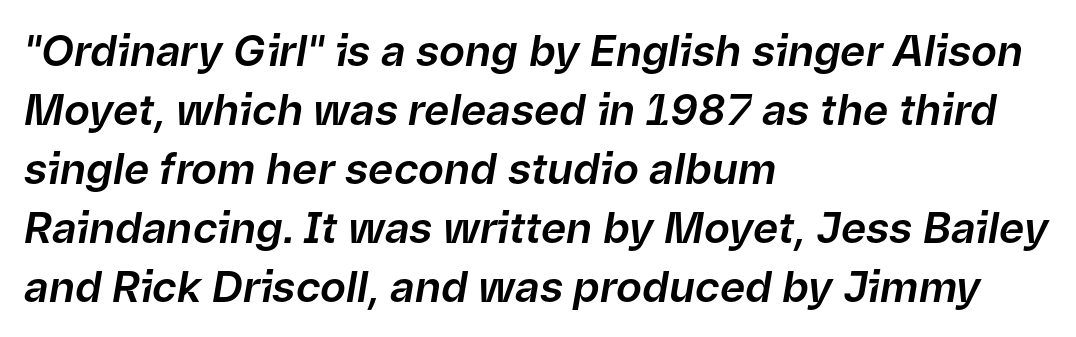
Q: Is the text italic (slanted)? A: Yes, it leans right by about 9 degrees.
Q: Is the text underlined? A: No.
Q: How is the paragraph aligned? A: Left-aligned.
Q: Is the spacing between letters normal or unusually wide? A: Normal.
Q: Is the spacing between lines tight, normal or loose? A: Normal.
Q: Width (condensed, normal, or wide)? A: Normal.
Q: Stroke contrast? A: Low.
Q: x-height? A: Medium.
Q: Monospaced? A: No.
